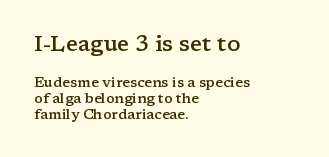
You get the large type first, then a drop to smaller type. No word sits above an underline. Layout note: lines flush left. Ascenders rise straight up at ninety degrees. Each new line begins almost immediately beneath the previous one.
